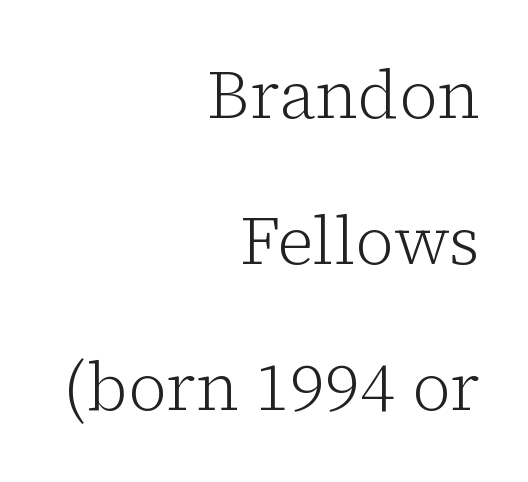
Every character sits straight up, as roman type does. Is this a fixed-width face? No — the glyphs have proportional, varying widths. Each line ends at the same right margin while the left side varies. The gaps between neighbouring characters are ordinary and unremarkable.
